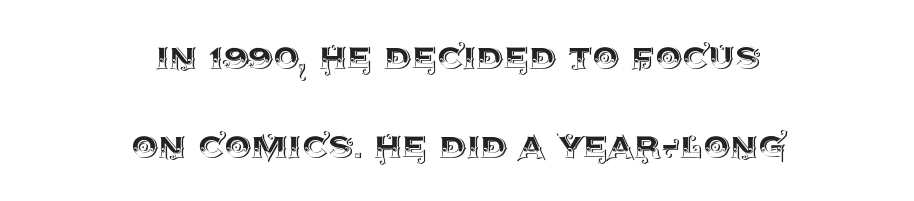
The image shows 43 px text type, upright; set centered, loose line spacing (2.07x), normal letter spacing, not underlined; a large x-height.
